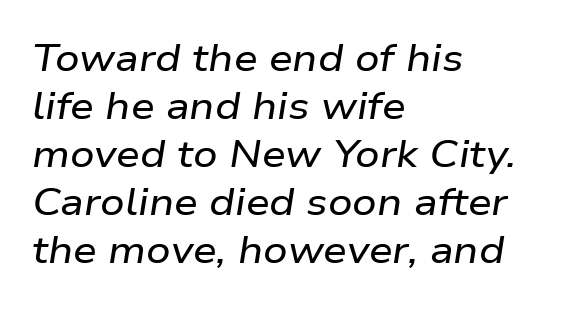
Does the lettering tilt? It does — this is italic. One glance says typical: line gaps are just what's usual. The face used here is proportionally spaced, like ordinary book or web type. The paragraph shown leans on its left margin. Plain, unruled lines of type.
